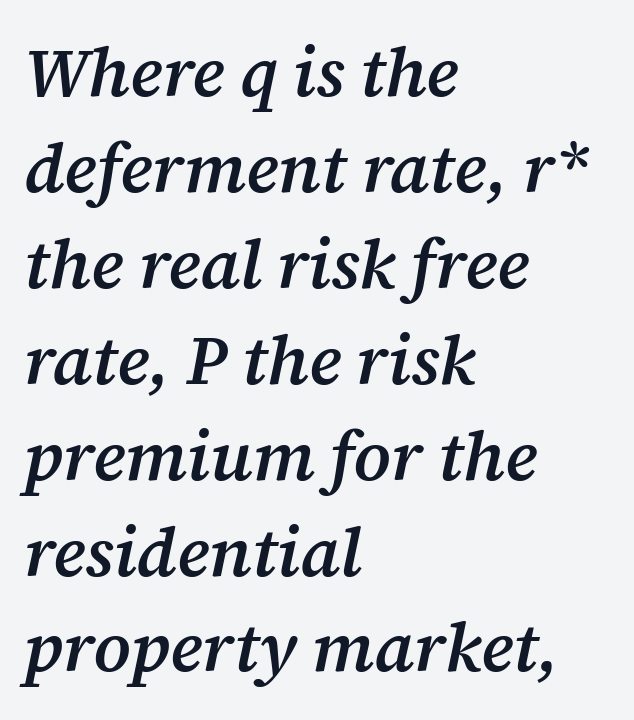
Type style note: has serifs. Look at the stroke-to-counter ratio: somewhat heavy, a semibold. Leading matches the norm, producing a regular column. Underlining? Definitely not there.
